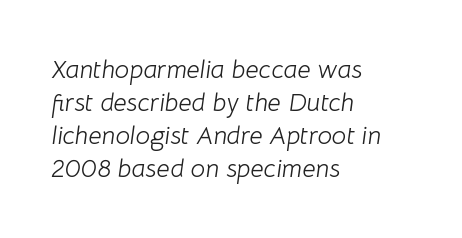
Q: Is the text bold? A: No.
Q: Is the text italic (slanted)? A: Yes, it leans right by about 8 degrees.
Q: Is the text underlined? A: No.
Q: How is the paragraph aligned? A: Left-aligned.
Q: Is the spacing between letters normal or unusually wide? A: Normal.
Q: Is the spacing between lines tight, normal or loose? A: Normal.
